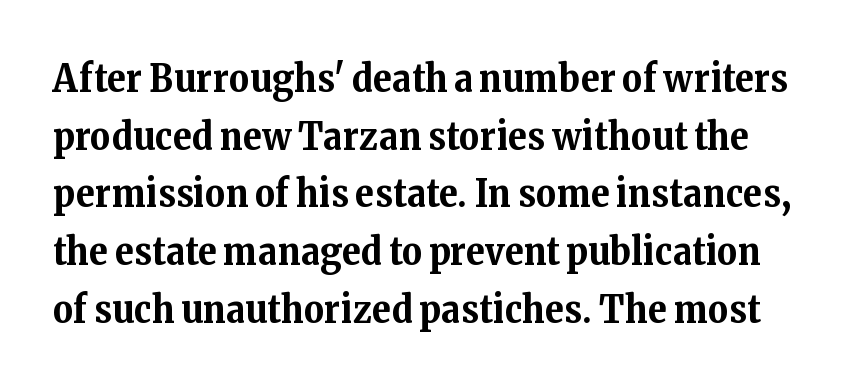
Spacing between characters is what you'd get straight out of the box. Typographically, this falls in the serif category. On the weight axis this lands at bold, roughly 700. The font's upright variant was chosen for this text.
